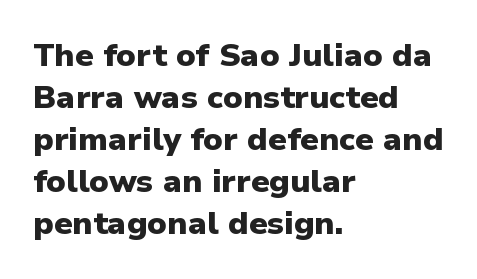
What stands out about the letter spacing? Nothing — it is the standard amount. The letters are bold, with thick, heavy strokes. Plain, unruled lines of type. Unlike a traditional serif, this face leaves its strokes unadorned.
